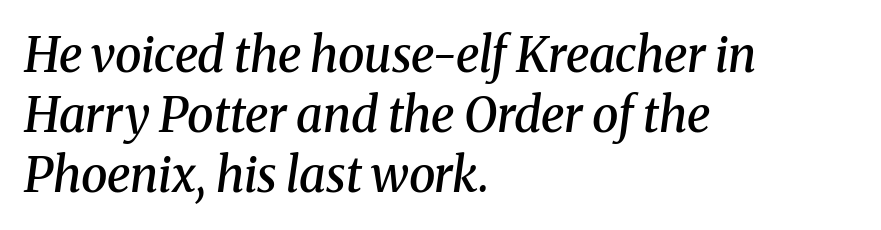
You could not count columns in this text — the font is proportionally spaced. Tracking value appears to be zero — textbook default spacing. Emphasis-style slanted type is in use. Decoration check: the copy has no underline. Teacher's note: observe the even left margin — that is flush-left alignment.
